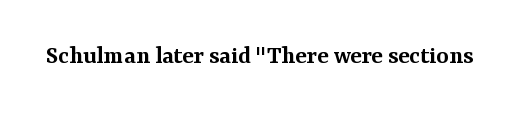
{"italic": "no", "bold": "semi", "underline": "no", "letter_spacing": "normal", "letter_spacing_em": 0.0, "glyph_px": 26}
